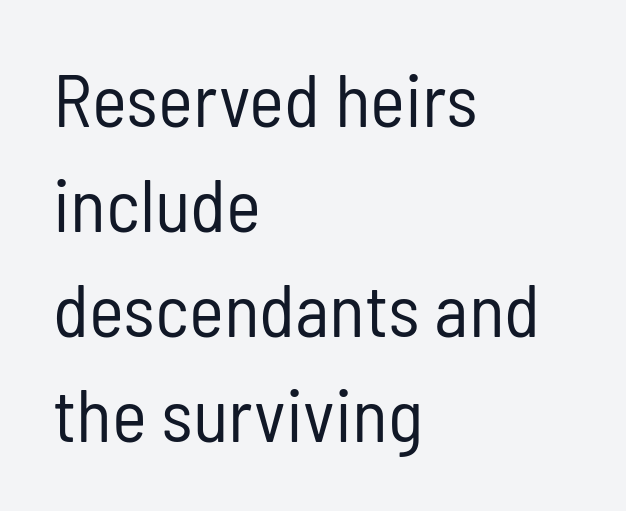
Is this a fixed-width face? No — the glyphs have proportional, varying widths. Unlike a traditional serif, this face leaves its strokes unadorned. Counters stay open thanks to moderate or lighter strokes. Characters follow at the spacing the type designer built in. The paragraph shown leans on its left margin.
